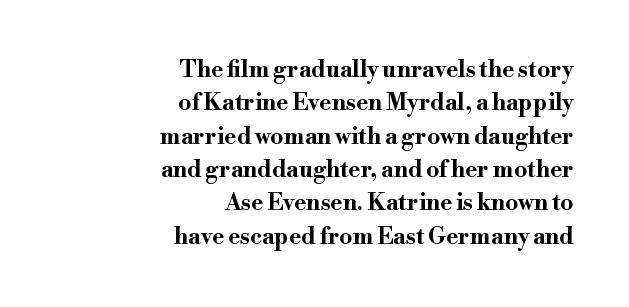
Does the leading feel generous? No, just average. Only glyphs here, with clear space below each row. Quick note: not italic, upright. Observe the ordinary spacing: letters are neighbours, not strangers.
